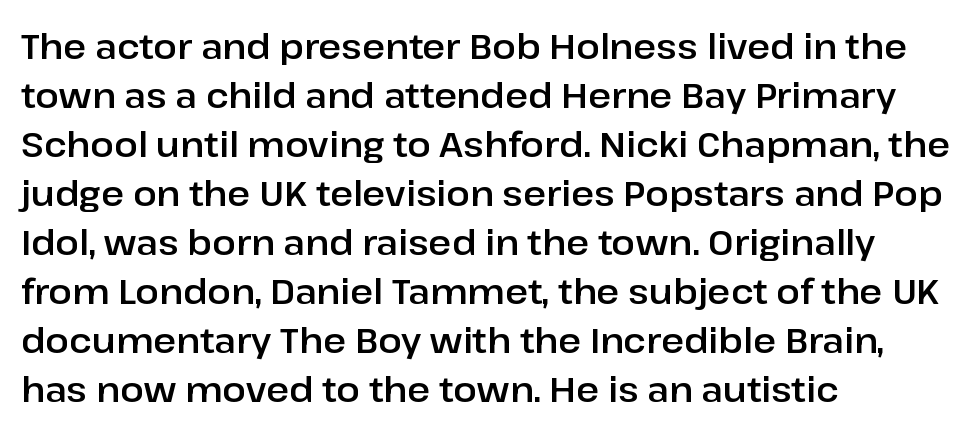
{"serif": "no", "italic": "no", "width": "normal", "stroke_contrast": "low", "x_height": "medium", "monospaced": "no", "underline": "no", "align": "left", "line_spacing": "normal", "line_spacing_ratio": 1.4, "letter_spacing": "normal", "letter_spacing_em": 0.0, "glyph_px": 35}
